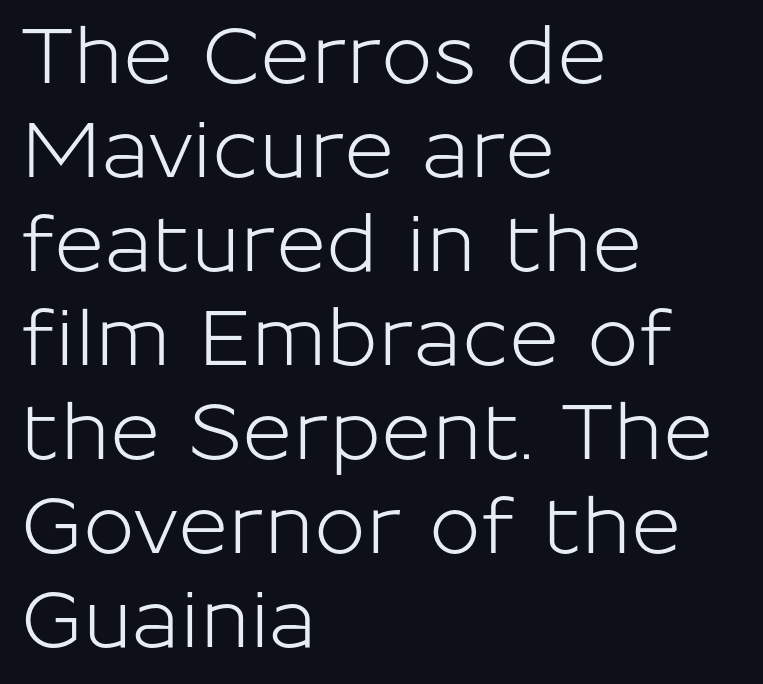
Q: Is the text italic (slanted)? A: No, it is upright.
Q: Is the typeface a serif or a sans-serif typeface? A: Sans-serif.
Q: Is the text underlined? A: No.
Q: How is the paragraph aligned? A: Left-aligned.
Q: Is the spacing between letters normal or unusually wide? A: Normal.
Q: Width (condensed, normal, or wide)? A: Normal.
Q: Stroke contrast? A: Low.
Q: x-height? A: Medium.
Q: Monospaced? A: No.
